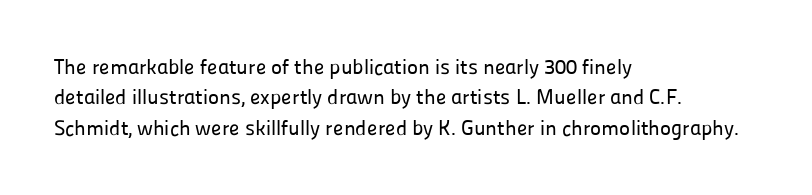
{"italic": "no", "underline": "no", "align": "left", "line_spacing": "normal", "line_spacing_ratio": 1.45, "letter_spacing": "normal", "letter_spacing_em": 0.0, "glyph_px": 21}
